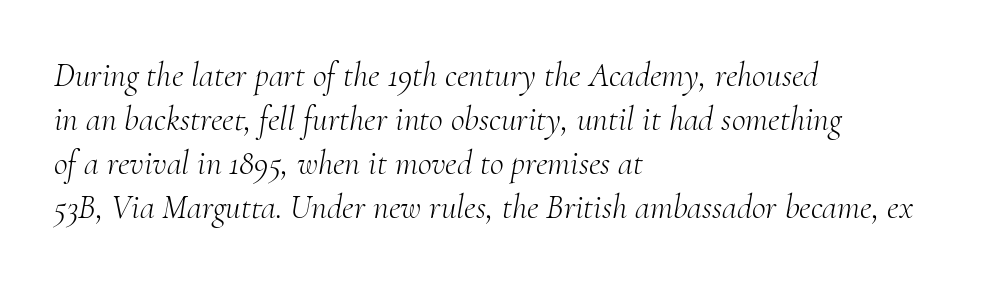
The compositor pushed each line to the left boundary. Nobody touched the tracking dial on this one. The passage shown is typed in a proportional face where columns would drift. The vertical gap from one line to the next is medium. Style check: oblique.
